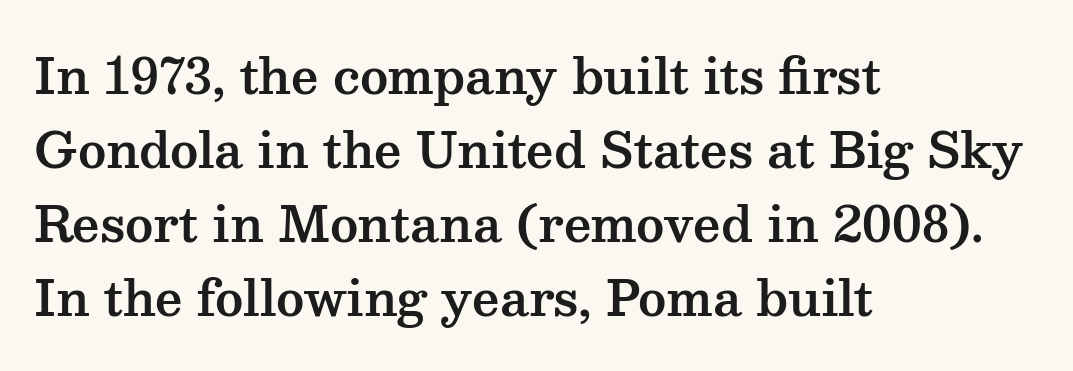
Q: Is the text italic (slanted)? A: No, it is upright.
Q: Is the typeface a serif or a sans-serif typeface? A: Serif.
Q: Is the text underlined? A: No.
Q: How is the paragraph aligned? A: Left-aligned.
Q: Is the spacing between letters normal or unusually wide? A: Normal.
Q: Is the spacing between lines tight, normal or loose? A: Normal.
Q: Width (condensed, normal, or wide)? A: Wide.
Q: Stroke contrast? A: Medium.
Q: x-height? A: Medium.
Q: Monospaced? A: No.
